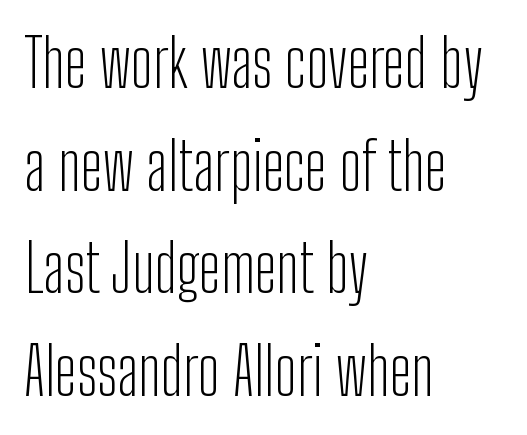
Compared with a typical body face, this is equally light or lighter still. Any mark beneath the type? The region is blank. Spacing verdict: proportional, widths tailored to each character. The block of text has a typical density, with ordinary space between rows.
